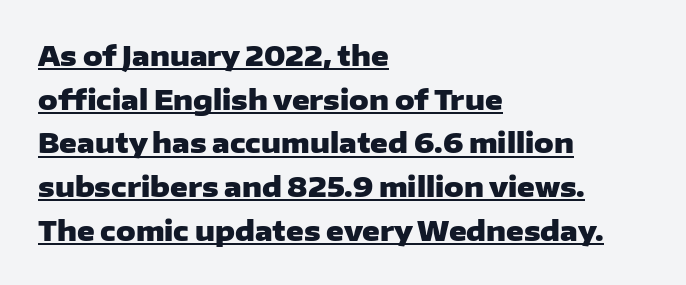
{"italic": "no", "bold": "yes", "underline": "yes", "align": "left", "line_spacing": "normal", "line_spacing_ratio": 1.62, "letter_spacing": "normal", "letter_spacing_em": 0.0, "glyph_px": 27}
